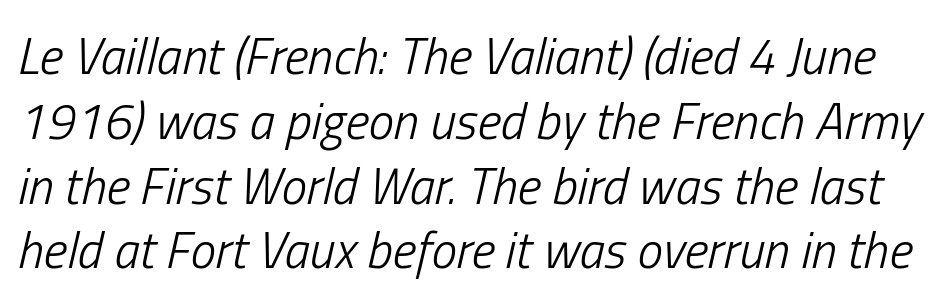
{"italic": "yes", "lean": "right", "slant_degrees": 13, "bold": "no", "weight": "light", "width": "condensed", "stroke_contrast": "low", "x_height": "medium", "monospaced": "no", "underline": "no", "line_spacing": "normal", "line_spacing_ratio": 1.27, "letter_spacing": "normal", "letter_spacing_em": 0.0, "glyph_px": 51}
